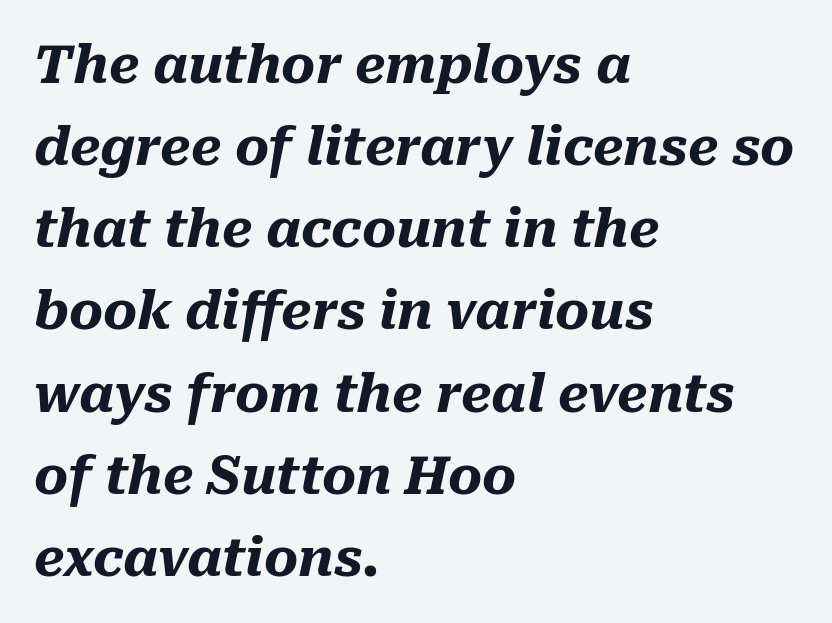
Alignment: flush left. Compared with typical paragraphs, the rows here are spaced about the same. Note the varied advance widths — an 'i' is clearly narrower than an 'm'. Italic? Definitely — the glyphs are oblique. The space beneath each line is pristine and unruled. Look at the tracking — it's just the regular setting, nothing added.
